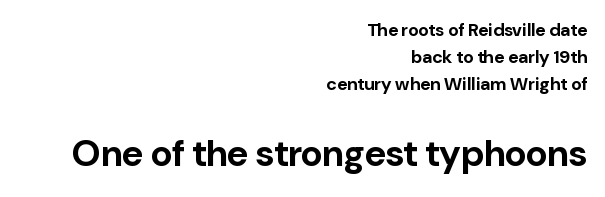
Q: Is the text bold? A: Yes.
Q: Is the text italic (slanted)? A: No, it is upright.
Q: Is the typeface a serif or a sans-serif typeface? A: Sans-serif.
Q: Is the text underlined? A: No.
Q: How is the paragraph aligned? A: Right-aligned.
Q: Is the spacing between letters normal or unusually wide? A: Normal.
Q: Is the spacing between lines tight, normal or loose? A: Normal.
Q: Which block of text is set in a larger size, the first (top) or the second (bottom)? A: The second (bottom) one.
Q: Width (condensed, normal, or wide)? A: Normal.
Q: Stroke contrast? A: Low.
Q: x-height? A: Medium.
Q: Monospaced? A: No.
